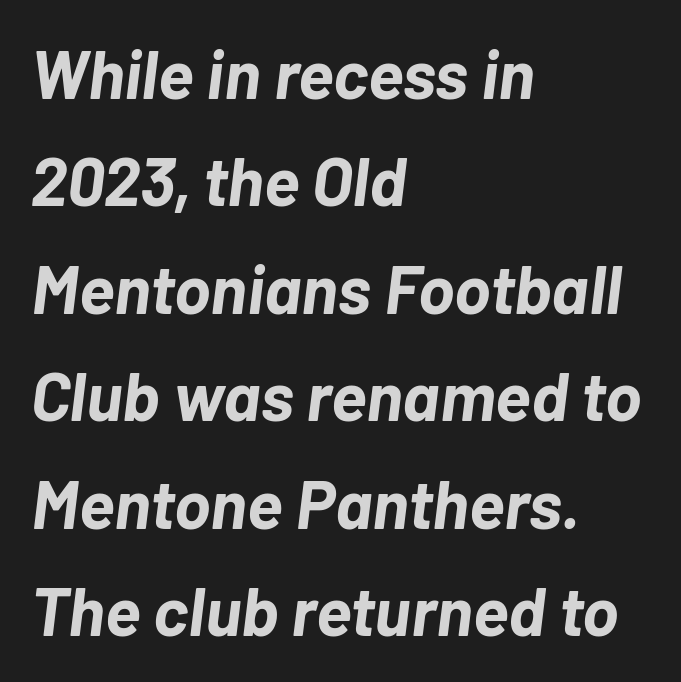
{"italic": "yes", "lean": "right", "slant_degrees": 7, "bold": "yes", "weight": "bold", "width": "normal", "stroke_contrast": "low", "x_height": "medium", "monospaced": "no", "underline": "no", "align": "left", "line_spacing": "normal", "line_spacing_ratio": 1.58, "letter_spacing": "normal", "letter_spacing_em": 0.0, "glyph_px": 68}
